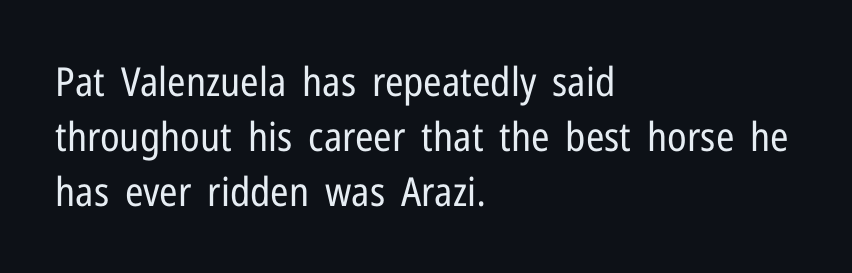
The image shows 40 px regular-weight, condensed sans-serif type, upright; set left-aligned, normal line spacing (1.37x), normal letter spacing, not underlined; low stroke contrast and a medium x-height.
